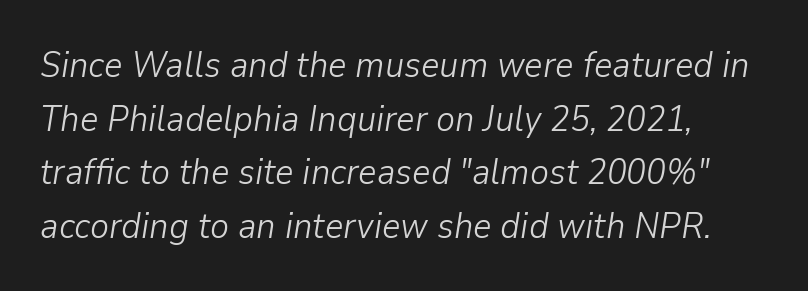
Q: Is the text bold? A: No.
Q: Is the text italic (slanted)? A: Yes, it leans right by about 9 degrees.
Q: Is the text underlined? A: No.
Q: How is the paragraph aligned? A: Left-aligned.
Q: Is the spacing between letters normal or unusually wide? A: Normal.
Q: Is the spacing between lines tight, normal or loose? A: Normal.
Q: Width (condensed, normal, or wide)? A: Normal.
Q: Stroke contrast? A: Low.
Q: x-height? A: Medium.
Q: Monospaced? A: No.
